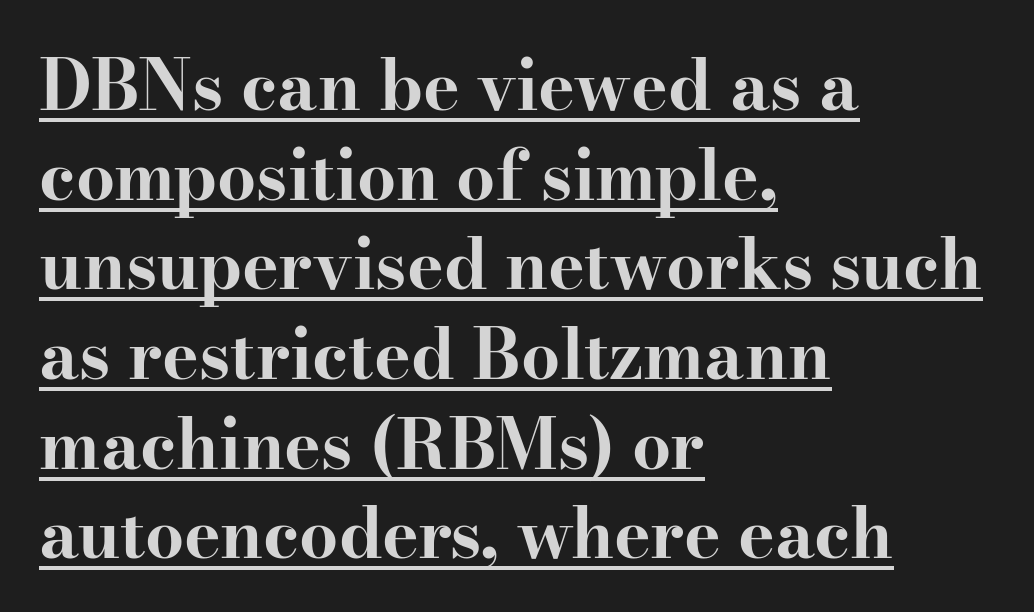
No extra tracking has been applied to these lines. Ordinary non-slanted type is in use. To sum up the face: it has serifs. This sample keeps an unexceptional amount of space between lines.
